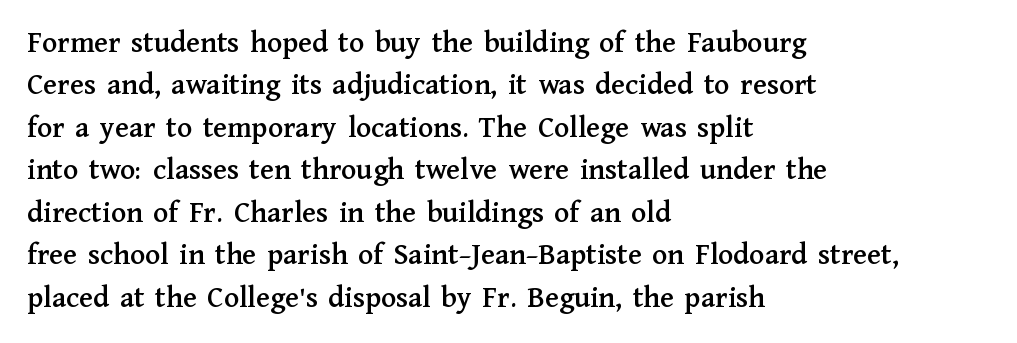
{"serif": "yes", "italic": "no", "width": "normal", "stroke_contrast": "medium", "x_height": "medium", "monospaced": "no", "underline": "no", "align": "left", "line_spacing": "normal", "line_spacing_ratio": 1.37, "letter_spacing": "normal", "letter_spacing_em": 0.0, "glyph_px": 31}
